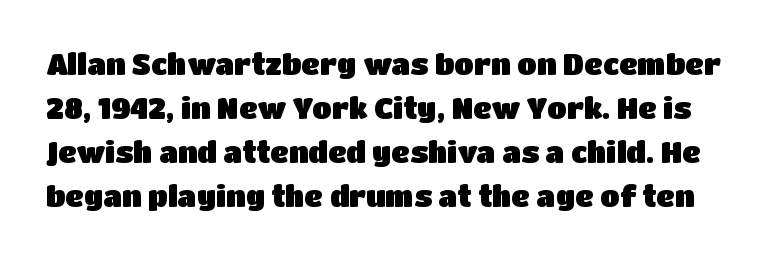
{"serif": "no", "italic": "no", "width": "normal", "stroke_contrast": "low", "x_height": "large", "monospaced": "no", "underline": "no", "line_spacing": "normal", "line_spacing_ratio": 1.52, "letter_spacing": "normal", "letter_spacing_em": 0.0, "glyph_px": 29}
